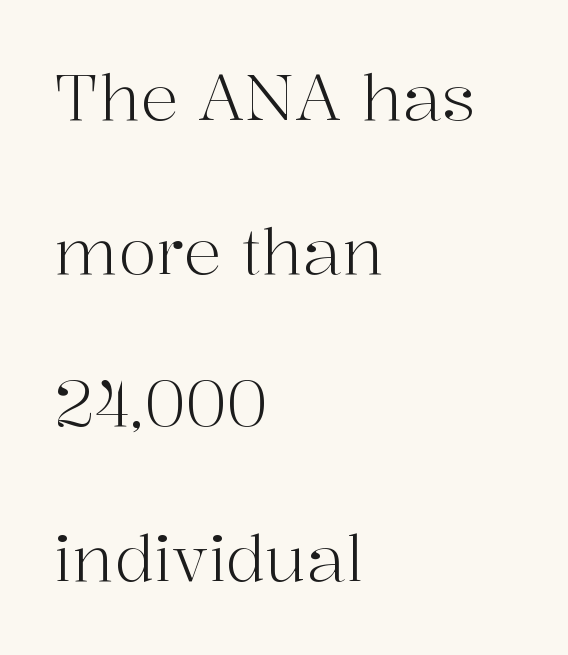
You can tell it's not italic because the verticals are truly vertical. Vertically, the passage feels expansive, rows floating well apart. Nothing heavy about these letters — not bold at all. Horizontally, the lines are justified to the leading edge only.
